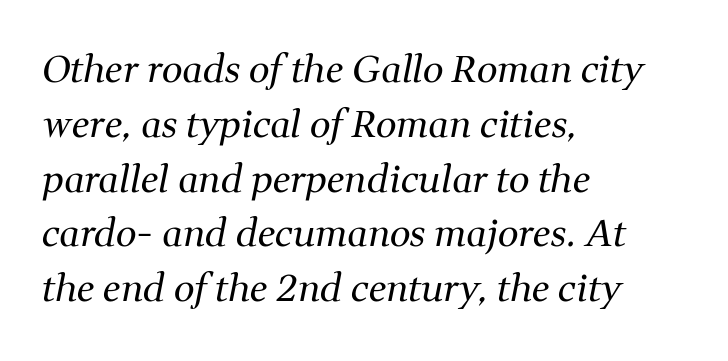
Q: Is the text bold? A: No.
Q: Is the text italic (slanted)? A: Yes, it leans right by about 11 degrees.
Q: Is the typeface a serif or a sans-serif typeface? A: Serif.
Q: Is the text underlined? A: No.
Q: How is the paragraph aligned? A: Left-aligned.
Q: Is the spacing between letters normal or unusually wide? A: Normal.
Q: Is the spacing between lines tight, normal or loose? A: Normal.
Q: Width (condensed, normal, or wide)? A: Normal.
Q: Stroke contrast? A: Medium.
Q: x-height? A: Medium.
Q: Monospaced? A: No.
